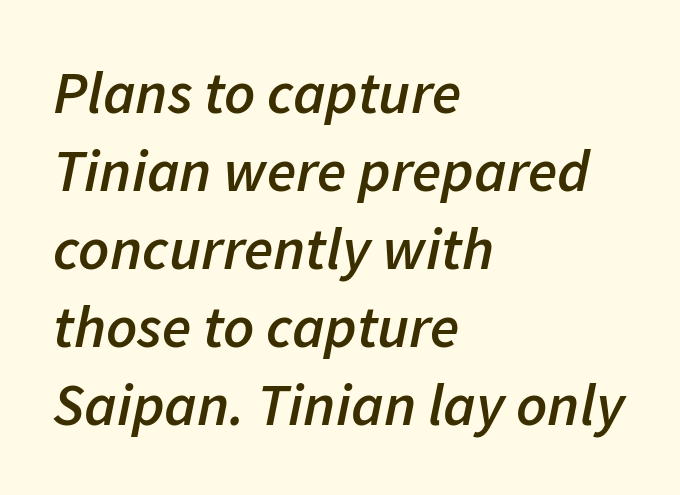
The image shows 60 px semibold type, italic (leaning right); set left-aligned, normal line spacing (1.3x), normal letter spacing, not underlined; low stroke contrast and a medium x-height.
